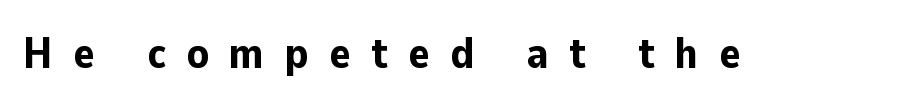
{"serif": "no", "italic": "no", "bold": "yes", "weight": "bold", "width": "normal", "stroke_contrast": "low", "x_height": "medium", "monospaced": "no", "underline": "no", "letter_spacing": "wide", "letter_spacing_em": 0.47, "glyph_px": 44}
